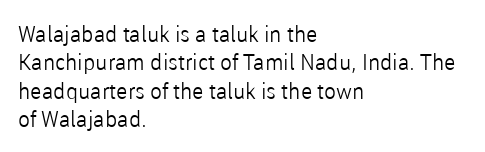
{"italic": "no", "bold": "no", "underline": "no", "align": "left", "line_spacing": "normal", "line_spacing_ratio": 1.29, "letter_spacing": "normal", "letter_spacing_em": 0.0, "glyph_px": 22}
